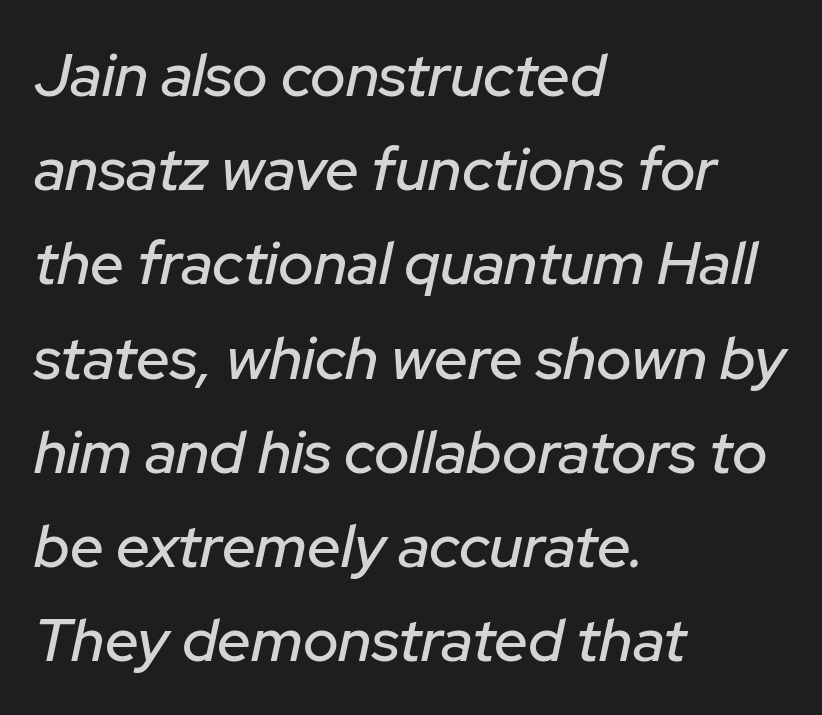
The image shows 60 px text type, italic (leaning right); set left-aligned, normal line spacing (1.57x), normal letter spacing, not underlined; low stroke contrast and a medium x-height.
